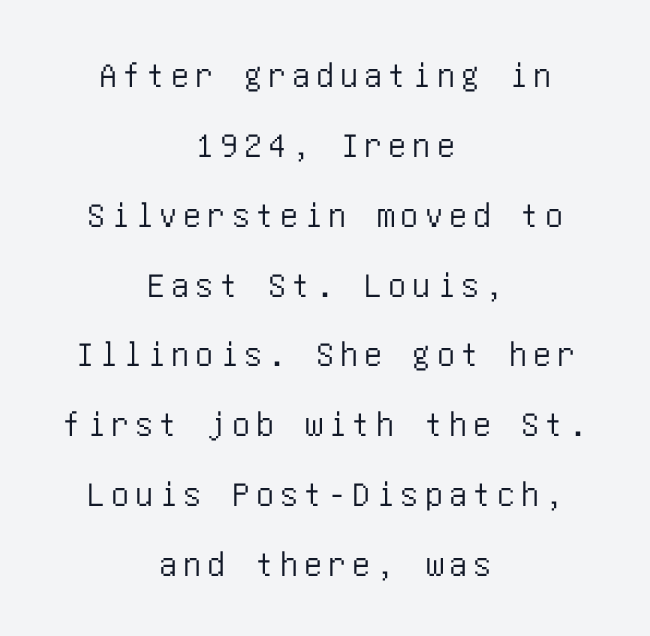
The space between consecutive lines is lavish. Note: no serifs on the glyphs. No word sits above an underline. Italic: no, the glyphs are upright roman.
